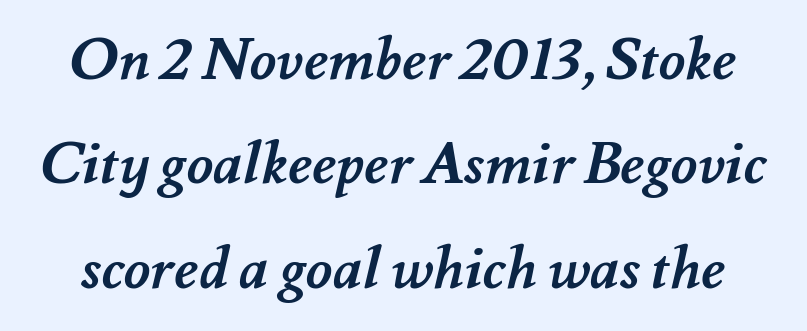
{"bold": "yes", "weight": "semibold", "width": "normal", "stroke_contrast": "medium", "x_height": "small", "monospaced": "no", "underline": "no", "line_spacing_ratio": 1.8, "letter_spacing": "normal", "letter_spacing_em": 0.0, "glyph_px": 58}
